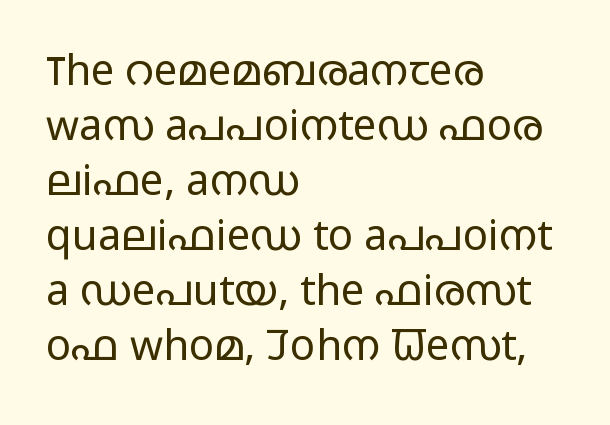
Note the varied advance widths — an 'i' is clearly narrower than an 'm'. Unbolded letterforms with no extra heft. Each word holds together tightly as a unit, with standard inter-letter gaps. The specimen reads as upright at a glance.
